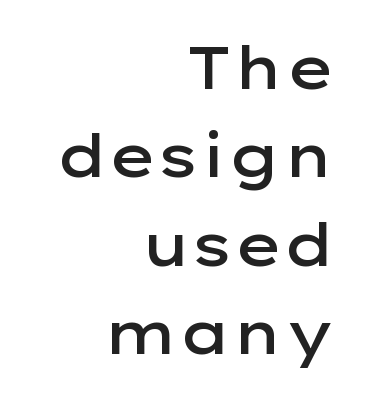
The image shows 59 px semibold, wide sans-serif type, upright; set right-aligned, normal line spacing (1.5x), normal letter spacing, not underlined; low stroke contrast and a medium x-height.
